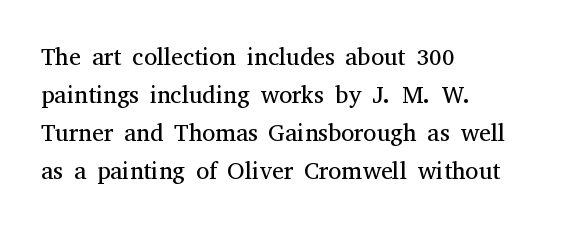
Q: Is the text bold? A: No.
Q: Is the text italic (slanted)? A: No, it is upright.
Q: Is the text underlined? A: No.
Q: How is the paragraph aligned? A: Left-aligned.
Q: Is the spacing between letters normal or unusually wide? A: Normal.
Q: Is the spacing between lines tight, normal or loose? A: Normal.
